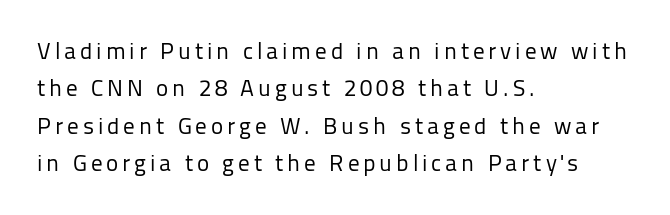
The image shows 23 px text type, upright; set left-aligned, normal line spacing (1.63x), not underlined.
